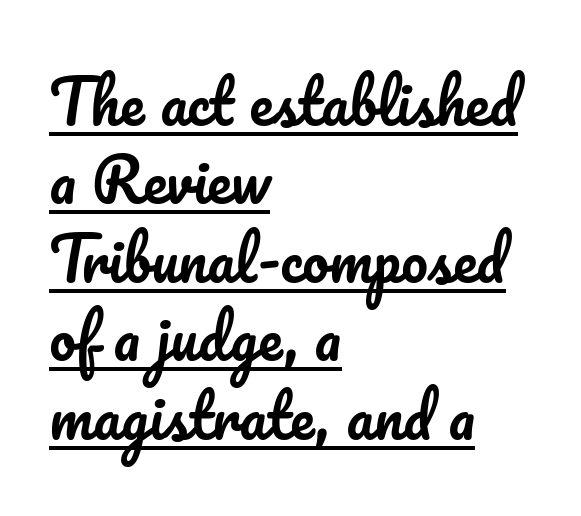
Q: Is the text italic (slanted)? A: Yes.
Q: Is the text underlined? A: Yes.
Q: How is the paragraph aligned? A: Left-aligned.
Q: Is the spacing between letters normal or unusually wide? A: Normal.
Q: Is the spacing between lines tight, normal or loose? A: Normal.
Q: Width (condensed, normal, or wide)? A: Normal.
Q: Stroke contrast? A: Low.
Q: x-height? A: Small.
Q: Monospaced? A: No.
